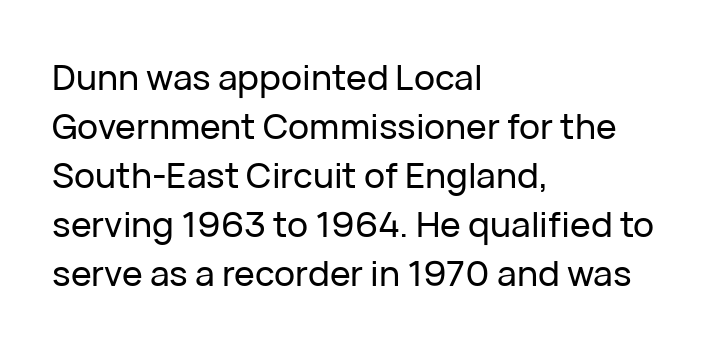
Nope, not italic — everything's standing straight. In terms of leading, this rendering sits right in the middle. Lines of text with bare space underneath. Each letter's strokes conclude bluntly, with no projecting serifs. Casual observation: everything's shoved over to the left. Character widths vary here, with narrow letters taking less room than wide ones.
